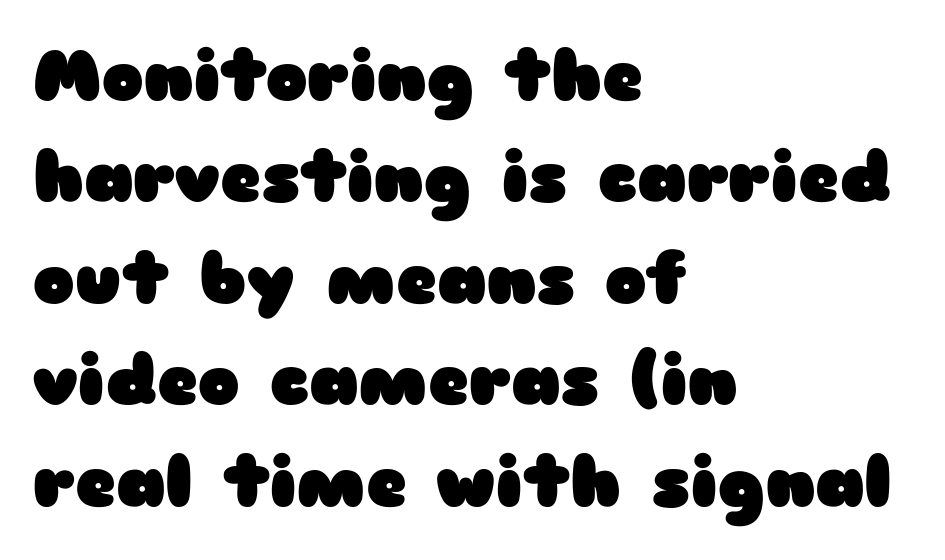
The image shows 70 px heavy, wide sans-serif type, upright; set left-aligned, normal line spacing (1.45x), normal letter spacing, not underlined; low stroke contrast and a medium x-height.
